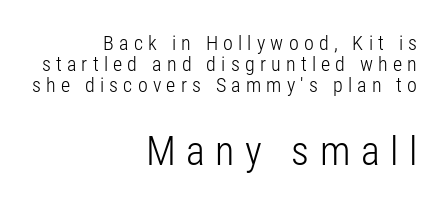
Q: Is the text bold? A: No.
Q: Is the text italic (slanted)? A: No, it is upright.
Q: Is the typeface a serif or a sans-serif typeface? A: Sans-serif.
Q: Is the text underlined? A: No.
Q: How is the paragraph aligned? A: Right-aligned.
Q: Is the spacing between letters normal or unusually wide? A: Unusually wide.
Q: Is the spacing between lines tight, normal or loose? A: Tight.
Q: Which block of text is set in a larger size, the first (top) or the second (bottom)? A: The second (bottom) one.
Q: Width (condensed, normal, or wide)? A: Condensed.
Q: Stroke contrast? A: Low.
Q: x-height? A: Medium.
Q: Monospaced? A: No.
